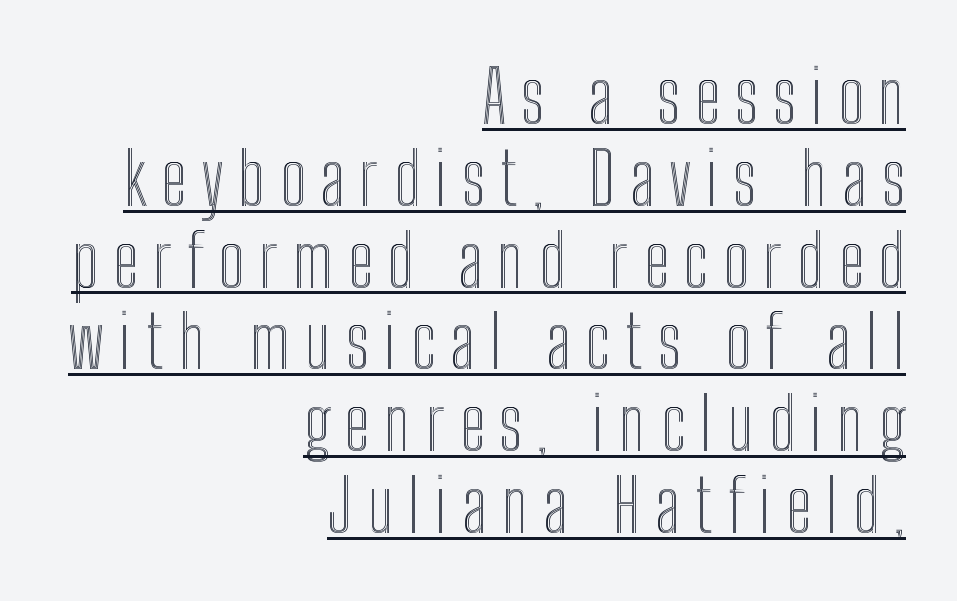
Q: Is the text italic (slanted)? A: No, it is upright.
Q: Is the text underlined? A: Yes.
Q: How is the paragraph aligned? A: Right-aligned.
Q: Is the spacing between letters normal or unusually wide? A: Unusually wide.
Q: Is the spacing between lines tight, normal or loose? A: Tight.
Q: Width (condensed, normal, or wide)? A: Condensed.
Q: x-height? A: Medium.
Q: Monospaced? A: No.
